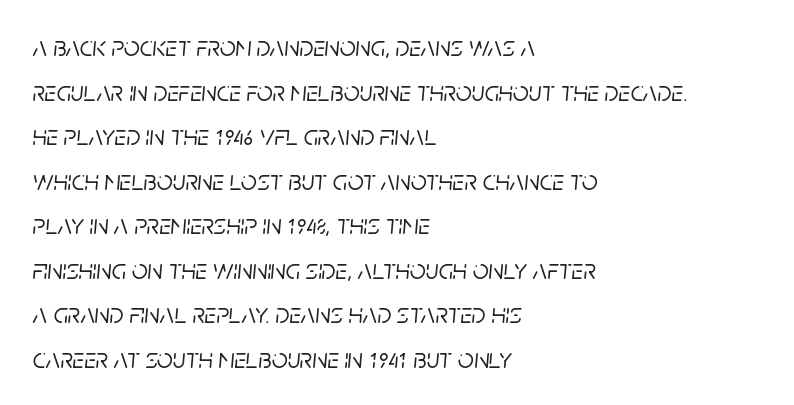
{"italic": "yes", "lean": "right", "slant_degrees": 5, "width": "normal", "stroke_contrast": "low", "x_height": "large", "monospaced": "no", "underline": "no", "align": "left", "line_spacing": "normal", "line_spacing_ratio": 1.59, "letter_spacing": "normal", "letter_spacing_em": 0.0, "glyph_px": 28}
